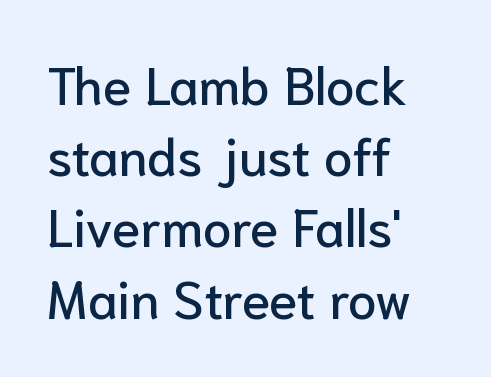
This is sans-serif lettering, the kind often seen on screens and signage. Check the space under the baseline: it is left empty. You could not count columns in this text — the font is proportionally spaced. Leading: standard.
